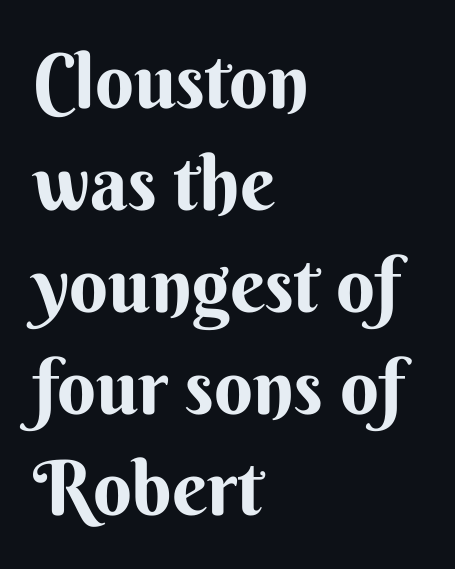
The image shows 76 px bold sans-serif type, upright; set left-aligned, normal line spacing (1.34x), normal letter spacing, not underlined; medium stroke contrast and a small x-height.
